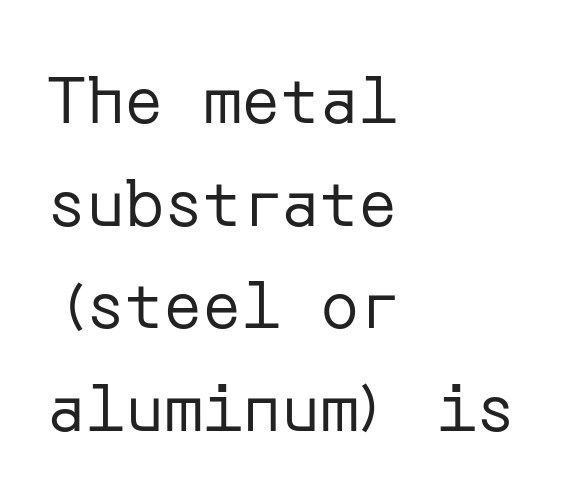
The image shows 65 px regular-weight sans-serif type, upright; set left-aligned, normal line spacing (1.58x), normal letter spacing, not underlined; low stroke contrast and a medium x-height.
